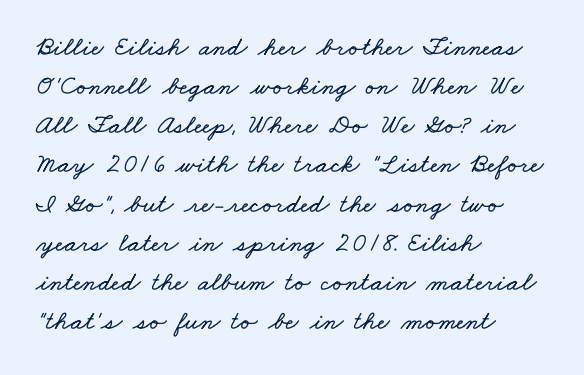
{"underline": "no", "align": "left", "line_spacing": "normal", "line_spacing_ratio": 1.45, "letter_spacing": "normal", "letter_spacing_em": 0.0, "glyph_px": 27}
